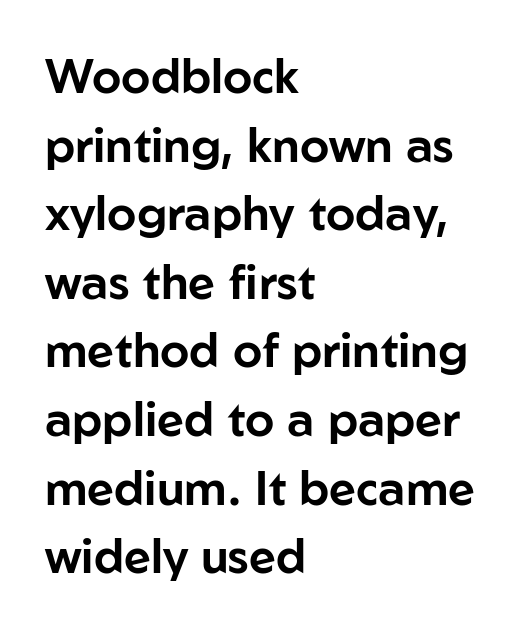
A typesetter would label this face a sans. Check under the words: just untouched page. Look at the tracking — it's just the regular setting, nothing added. You could not count columns in this text — the font is proportionally spaced. You can tell it's not italic because the verticals are truly vertical.
